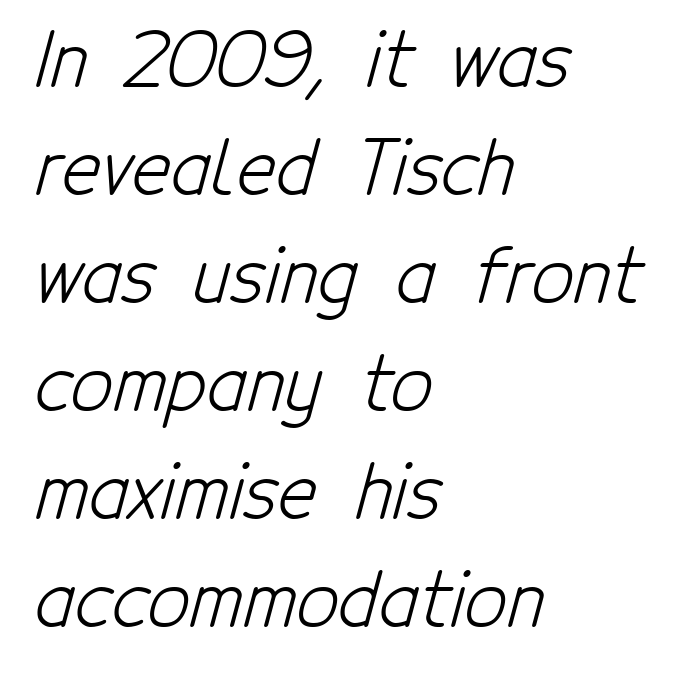
The image shows 74 px light, condensed sans-serif type; set left-aligned, normal line spacing (1.46x), normal letter spacing, not underlined; low stroke contrast and a medium x-height.
